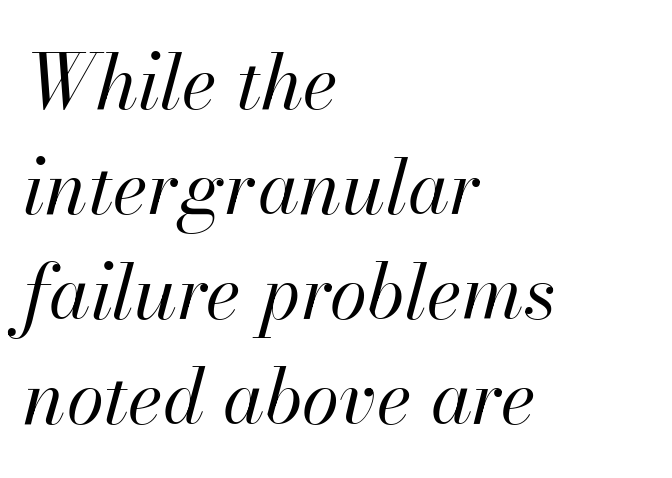
Q: Is the text bold? A: No.
Q: Is the text italic (slanted)? A: Yes, it leans right by about 13 degrees.
Q: Is the text underlined? A: No.
Q: How is the paragraph aligned? A: Left-aligned.
Q: Is the spacing between letters normal or unusually wide? A: Normal.
Q: Is the spacing between lines tight, normal or loose? A: Normal.
Q: Width (condensed, normal, or wide)? A: Normal.
Q: Stroke contrast? A: High.
Q: x-height? A: Small.
Q: Monospaced? A: No.
